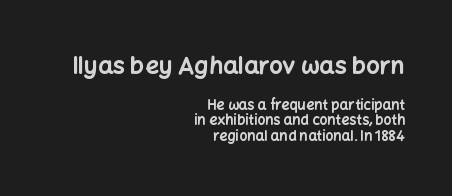
Q: Is the text bold? A: Yes.
Q: Is the text italic (slanted)? A: No, it is upright.
Q: Is the text underlined? A: No.
Q: How is the paragraph aligned? A: Right-aligned.
Q: Is the spacing between letters normal or unusually wide? A: Normal.
Q: Is the spacing between lines tight, normal or loose? A: Tight.
Q: Which block of text is set in a larger size, the first (top) or the second (bottom)? A: The first (top) one.
